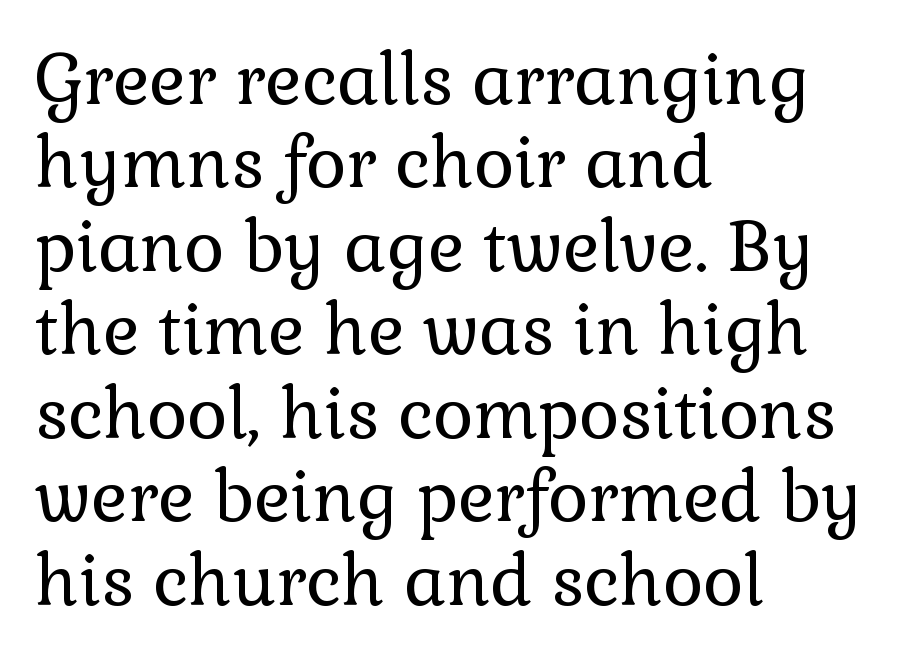
The image shows 69 px regular-weight serif type, upright; set left-aligned, line spacing 1.21x, normal letter spacing, not underlined; a medium x-height.
